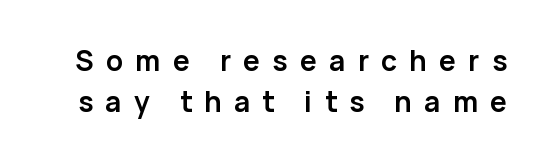
Letters rest on an invisible, unmarked baseline. Observe the absence of serifs on each vertical stroke in this sample. A typesetter would call this heavily tracked-out type. Successive baselines arrive at the customary interval.
